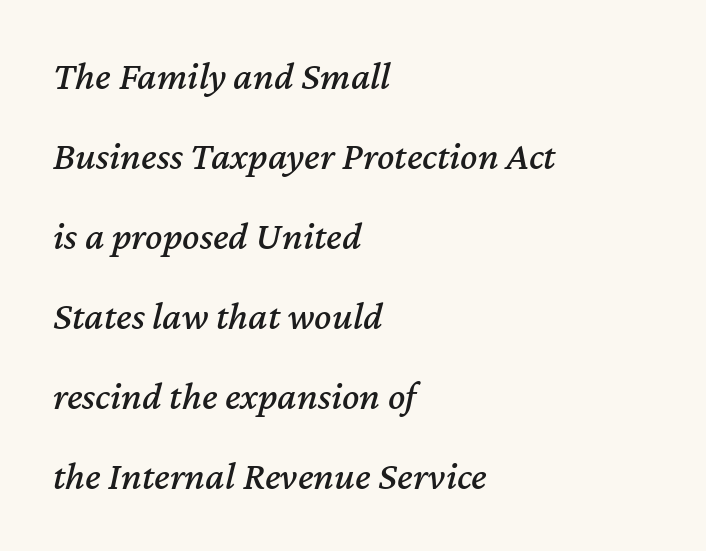
{"italic": "yes", "lean": "right", "slant_degrees": 12, "width": "normal", "stroke_contrast": "medium", "x_height": "medium", "monospaced": "no", "underline": "no", "align": "left", "line_spacing": "loose", "line_spacing_ratio": 2.0, "letter_spacing": "normal", "letter_spacing_em": 0.0, "glyph_px": 40}
